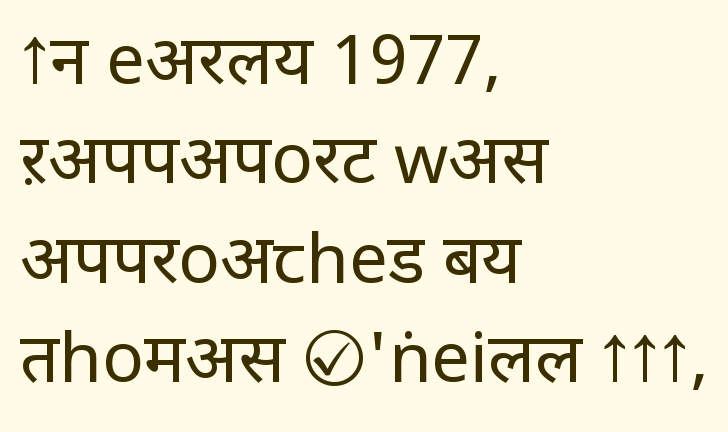
The image shows 69 px regular-weight sans-serif type, upright; set left-aligned, normal line spacing (1.44x), normal letter spacing, not underlined; low stroke contrast and a large x-height.
